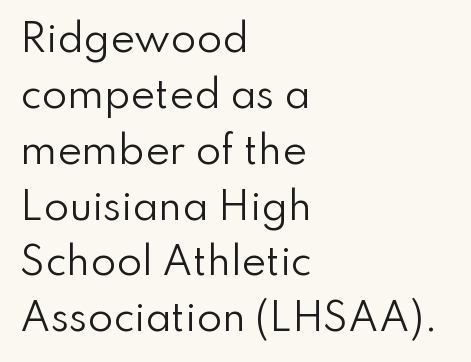
The font family rendered here belongs to the sans-serif group. Caption: face not bold, strokes unweighted. The type is set solid horizontally, with unmodified tracking. Whoever set this chose a conventional vertical rhythm. Alignment: flush left. Anything drawn beneath the words? Only blank space.
